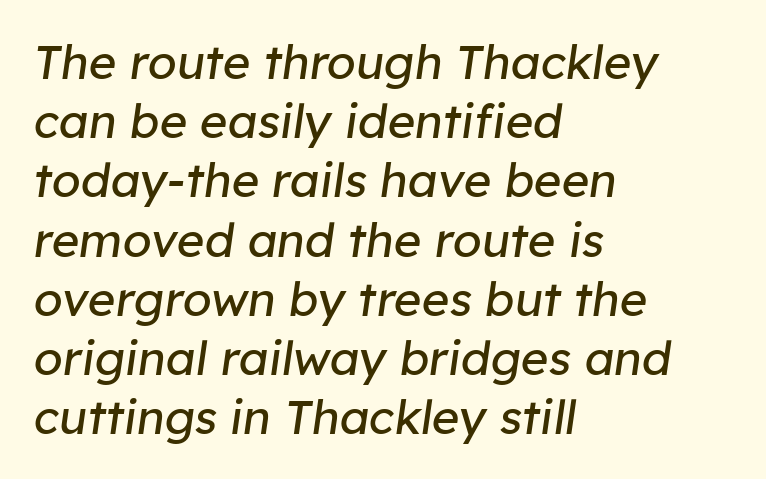
{"italic": "yes", "lean": "right", "slant_degrees": 8, "bold": "no", "weight": "regular", "width": "normal", "stroke_contrast": "low", "x_height": "medium", "monospaced": "no", "underline": "no", "align": "left", "line_spacing": "normal", "line_spacing_ratio": 1.26, "letter_spacing": "normal", "letter_spacing_em": 0.0, "glyph_px": 47}
